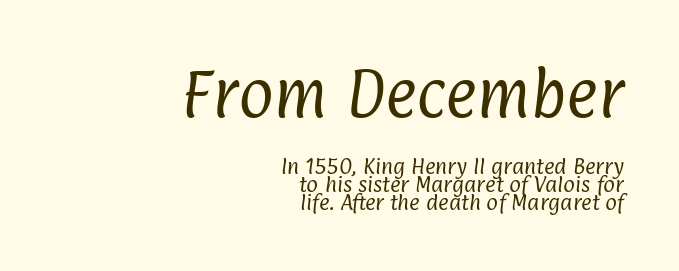
The image shows 54 px regular-weight, condensed sans-serif type; set right-aligned, tight line spacing (1.01x), normal letter spacing, not underlined; the first (top) block is 3.0x larger; low stroke contrast and a medium x-height.
